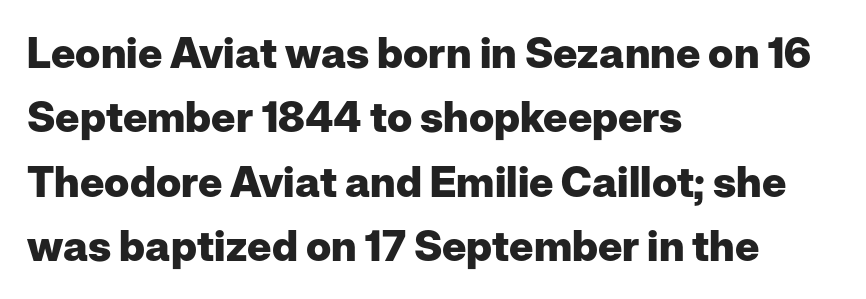
This sample keeps an unexceptional amount of space between lines. Where is the straight margin? On the left. Compared with typical body copy, the letter spacing here is the same. The face used here has the dense, thick strokes of a bold. No italicization has been applied; the sample stays upright.
